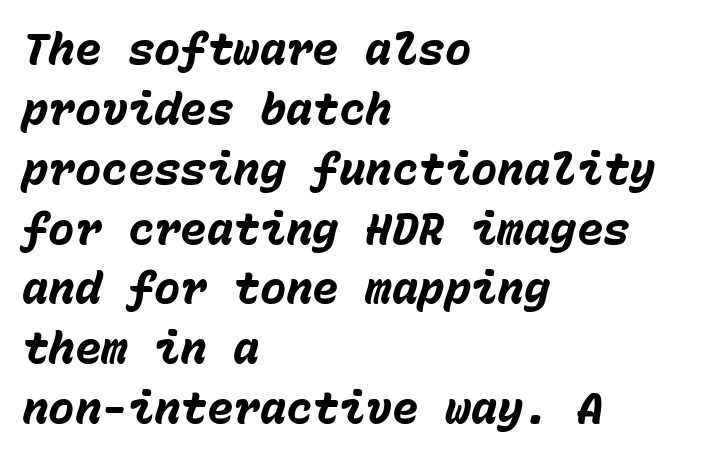
{"italic": "yes", "lean": "right", "slant_degrees": 15, "bold": "yes", "weight": "heavy", "width": "normal", "stroke_contrast": "low", "x_height": "medium", "monospaced": "yes", "underline": "no", "align": "left", "line_spacing": "normal", "line_spacing_ratio": 1.36, "letter_spacing": "normal", "letter_spacing_em": 0.0, "glyph_px": 44}
